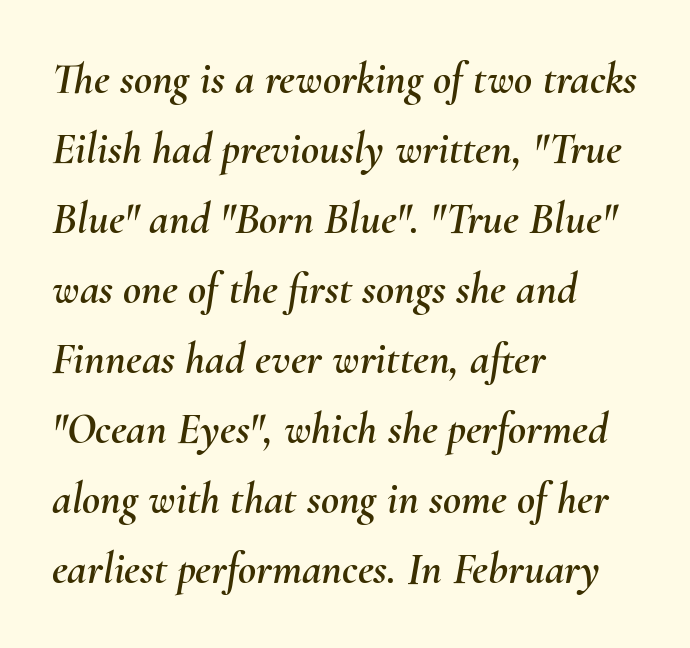
The image shows 44 px text type, italic (leaning right); set left-aligned, normal line spacing (1.59x), normal letter spacing, not underlined; medium stroke contrast and a small x-height.
